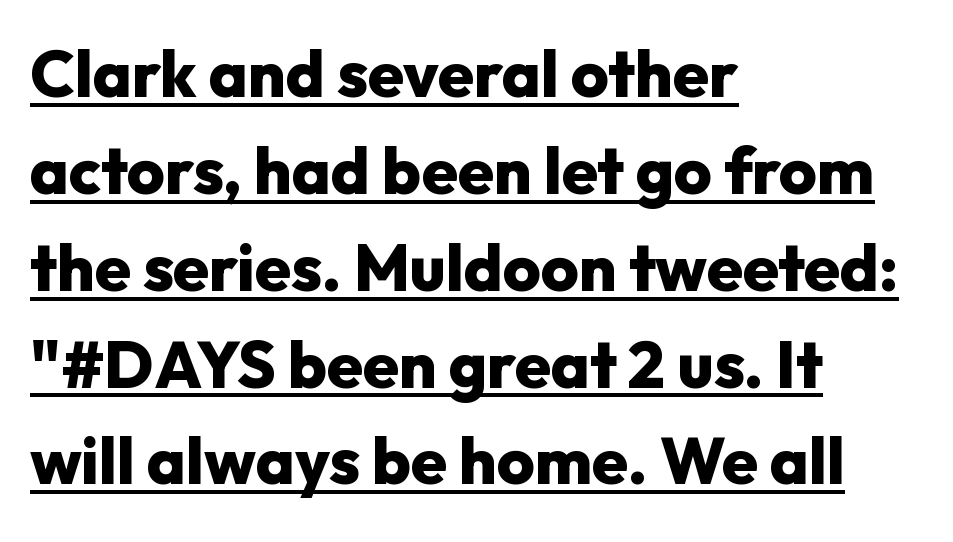
Q: Is the text bold? A: Yes.
Q: Is the text italic (slanted)? A: No, it is upright.
Q: Is the typeface a serif or a sans-serif typeface? A: Sans-serif.
Q: Is the text underlined? A: Yes.
Q: How is the paragraph aligned? A: Left-aligned.
Q: Is the spacing between letters normal or unusually wide? A: Normal.
Q: Is the spacing between lines tight, normal or loose? A: Normal.
Q: Width (condensed, normal, or wide)? A: Normal.
Q: Stroke contrast? A: Low.
Q: x-height? A: Medium.
Q: Monospaced? A: No.
